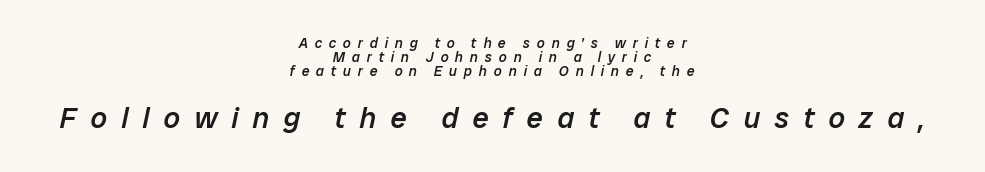
Q: Is the text bold? A: Semi-bold.
Q: Is the text italic (slanted)? A: Yes, it leans right by about 12 degrees.
Q: Is the text underlined? A: No.
Q: How is the paragraph aligned? A: Centered.
Q: Is the spacing between letters normal or unusually wide? A: Unusually wide.
Q: Is the spacing between lines tight, normal or loose? A: Tight.
Q: Which block of text is set in a larger size, the first (top) or the second (bottom)? A: The second (bottom) one.
Q: Width (condensed, normal, or wide)? A: Normal.
Q: Stroke contrast? A: Low.
Q: x-height? A: Medium.
Q: Monospaced? A: No.
